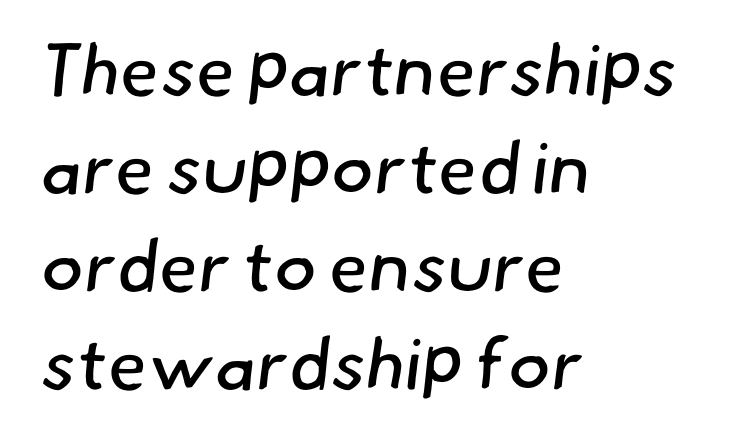
The image shows 72 px regular-weight sans-serif type; set left-aligned, normal line spacing (1.36x), normal letter spacing, not underlined; low stroke contrast and a small x-height.
